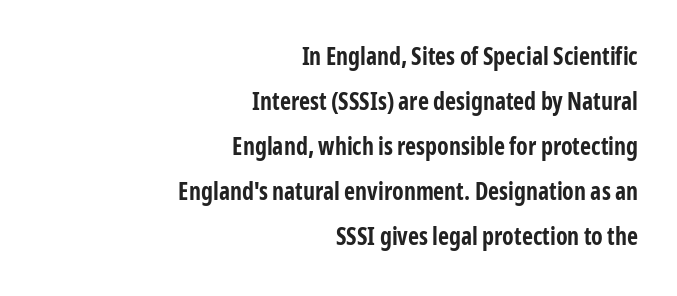
{"italic": "no", "bold": "yes", "underline": "no", "align": "right", "line_spacing_ratio": 1.88, "letter_spacing": "normal", "letter_spacing_em": 0.0, "glyph_px": 24}
